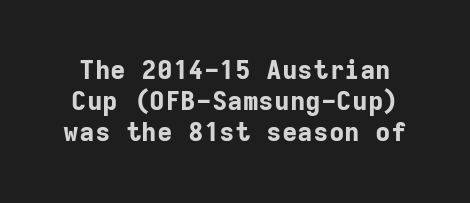
{"italic": "no", "bold": "yes", "underline": "no", "line_spacing_ratio": 1.2, "letter_spacing": "normal", "letter_spacing_em": 0.0, "glyph_px": 26}
